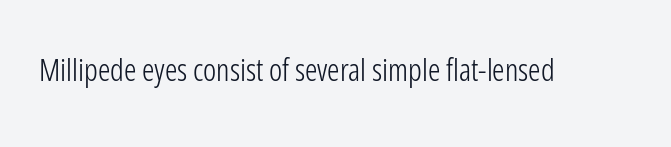
Q: Is the text bold? A: No.
Q: Is the text italic (slanted)? A: No, it is upright.
Q: Is the typeface a serif or a sans-serif typeface? A: Sans-serif.
Q: Is the text underlined? A: No.
Q: Is the spacing between letters normal or unusually wide? A: Normal.
Q: Width (condensed, normal, or wide)? A: Condensed.
Q: Stroke contrast? A: Low.
Q: x-height? A: Medium.
Q: Monospaced? A: No.
